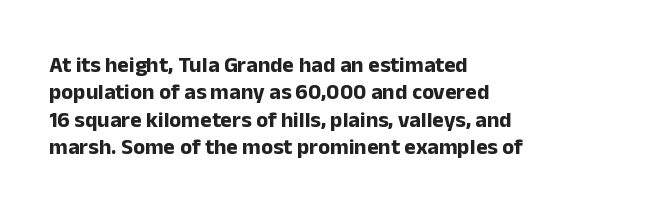
{"italic": "no", "bold": "yes", "underline": "no", "align": "left", "line_spacing": "normal", "line_spacing_ratio": 1.25, "letter_spacing": "normal", "letter_spacing_em": 0.0, "glyph_px": 22}
